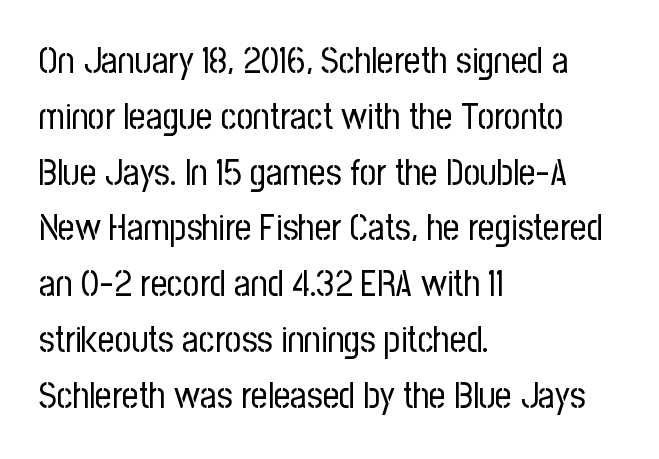
{"serif": "no", "italic": "no", "bold": "no", "weight": "regular", "width": "condensed", "stroke_contrast": "low", "x_height": "medium", "monospaced": "no", "underline": "no", "align": "left", "line_spacing": "normal", "line_spacing_ratio": 1.55, "letter_spacing": "normal", "letter_spacing_em": 0.0, "glyph_px": 36}
